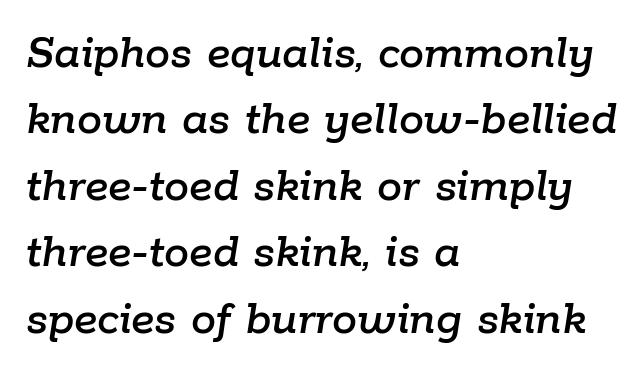
The image shows 50 px text type, italic (leaning right); set left-aligned, normal line spacing (1.33x), normal letter spacing, not underlined; low stroke contrast and a medium x-height.
